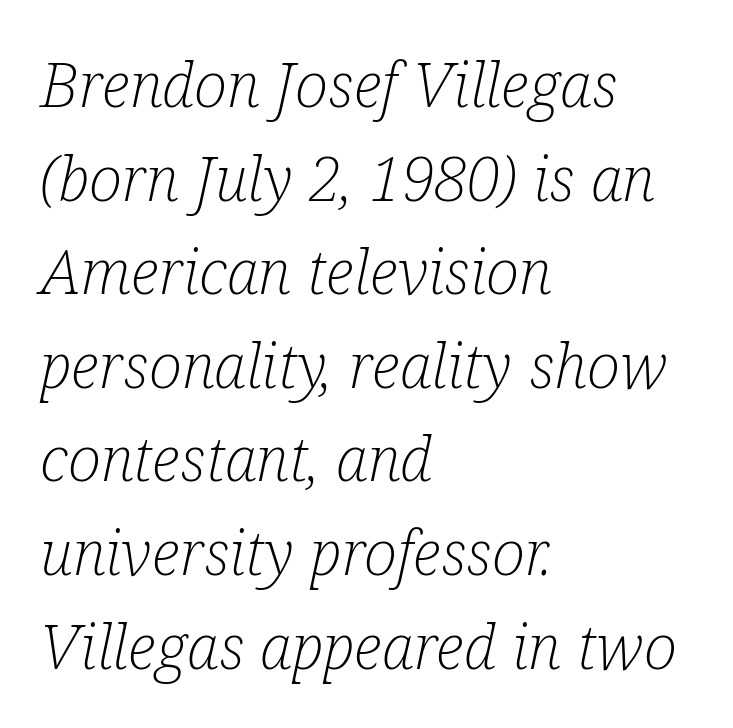
Underlining? Definitely not there. The passage shown is not bold in any degree. Spacing between characters is what you'd get straight out of the box. Leading matches the norm, producing a regular column. This rendering employs a face with finishing strokes, i.e., a serif.
